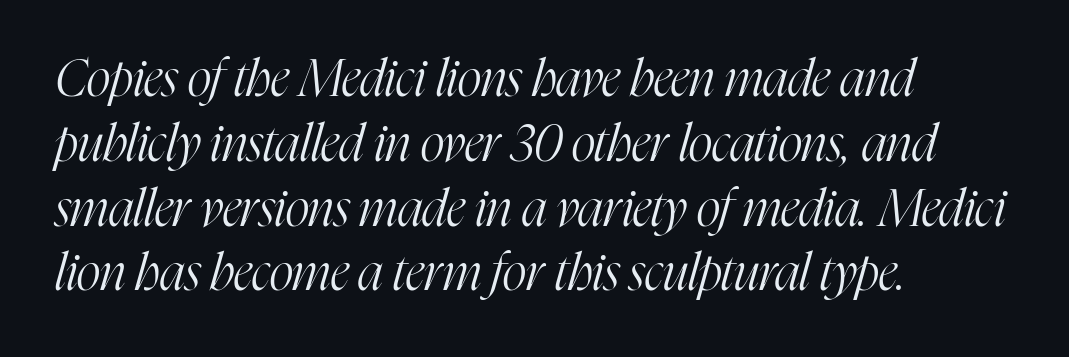
The image shows 51 px light, condensed serif type, italic (leaning right); set left-aligned, normal line spacing (1.27x), normal letter spacing, not underlined; high stroke contrast and a medium x-height.
